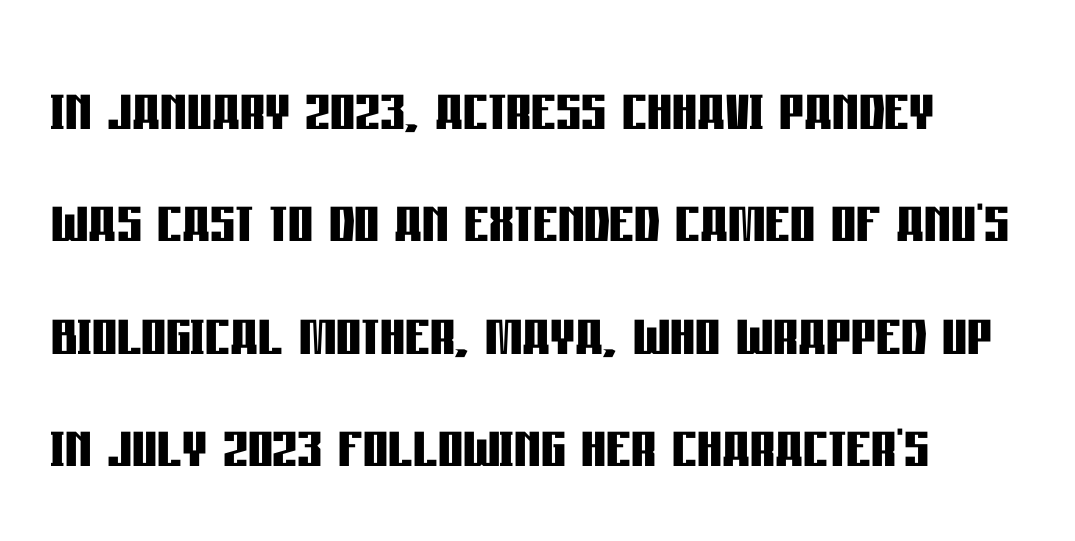
Q: Is the text bold? A: Yes.
Q: Is the text italic (slanted)? A: No, it is upright.
Q: Is the typeface a serif or a sans-serif typeface? A: Sans-serif.
Q: Is the text underlined? A: No.
Q: Is the spacing between letters normal or unusually wide? A: Normal.
Q: Is the spacing between lines tight, normal or loose? A: Normal.
Q: Width (condensed, normal, or wide)? A: Condensed.
Q: Stroke contrast? A: Low.
Q: x-height? A: Large.
Q: Monospaced? A: No.
